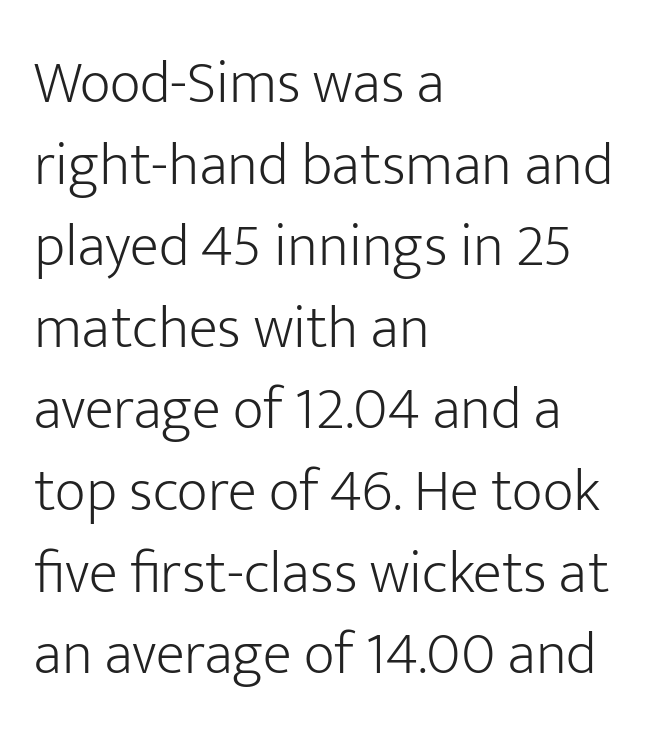
You could not count columns in this text — the font is proportionally spaced. Horizontally, the lines are justified to the leading edge only. No word sits above an underline. Normally led — the rows are evenly, conventionally spaced. Each letter's strokes conclude bluntly, with no projecting serifs. Heaviness? Minimal to ordinary, like unemphasized prose.
